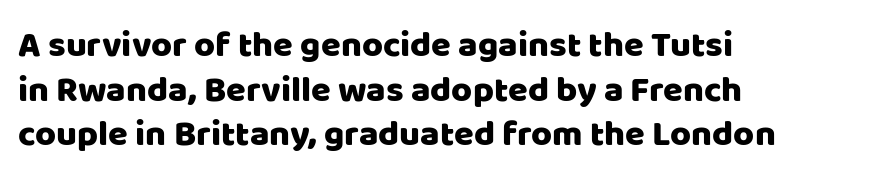
The image shows 36 px sans-serif type, upright; set left-aligned, line spacing 1.24x, normal letter spacing, not underlined; low stroke contrast and a large x-height.
